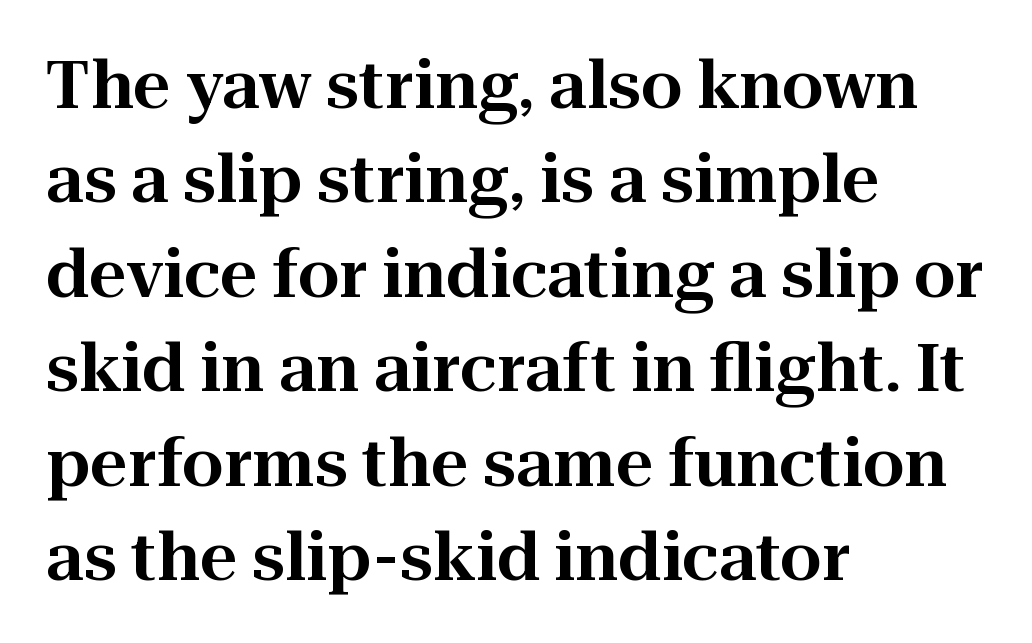
In terms of letterspacing, this is plain default setting. Think of a printed novel: that variable character pitch is what you see here. Casual observation: everything's shoved over to the left. Beneath every word, the page is bare. The glyphs in this specimen are seriffed.
